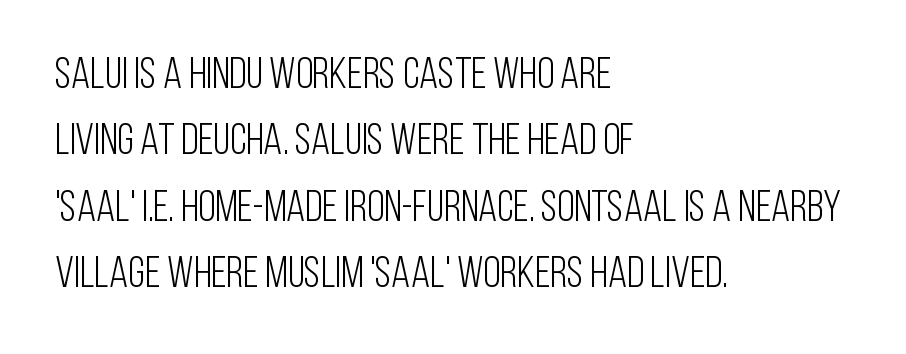
{"serif": "no", "italic": "no", "bold": "no", "weight": "light", "width": "condensed", "stroke_contrast": "low", "x_height": "large", "monospaced": "no", "underline": "no", "align": "left", "line_spacing": "normal", "line_spacing_ratio": 1.51, "letter_spacing": "normal", "letter_spacing_em": 0.0, "glyph_px": 44}
